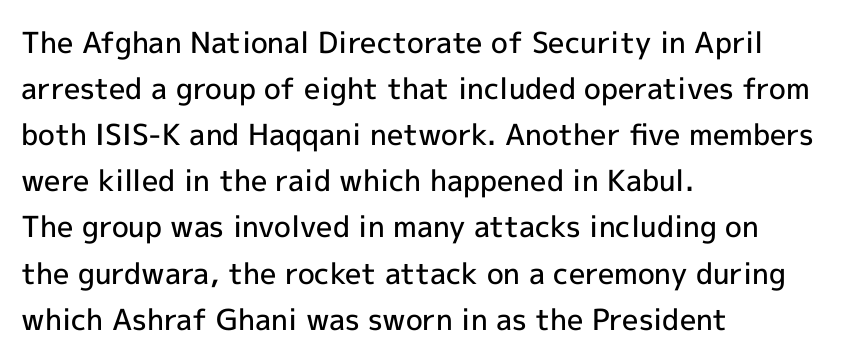
Q: Is the text bold? A: Semi-bold.
Q: Is the text italic (slanted)? A: No, it is upright.
Q: Is the typeface a serif or a sans-serif typeface? A: Sans-serif.
Q: Is the text underlined? A: No.
Q: How is the paragraph aligned? A: Left-aligned.
Q: Is the spacing between letters normal or unusually wide? A: Normal.
Q: Is the spacing between lines tight, normal or loose? A: Normal.
Q: Width (condensed, normal, or wide)? A: Normal.
Q: x-height? A: Medium.
Q: Monospaced? A: No.
